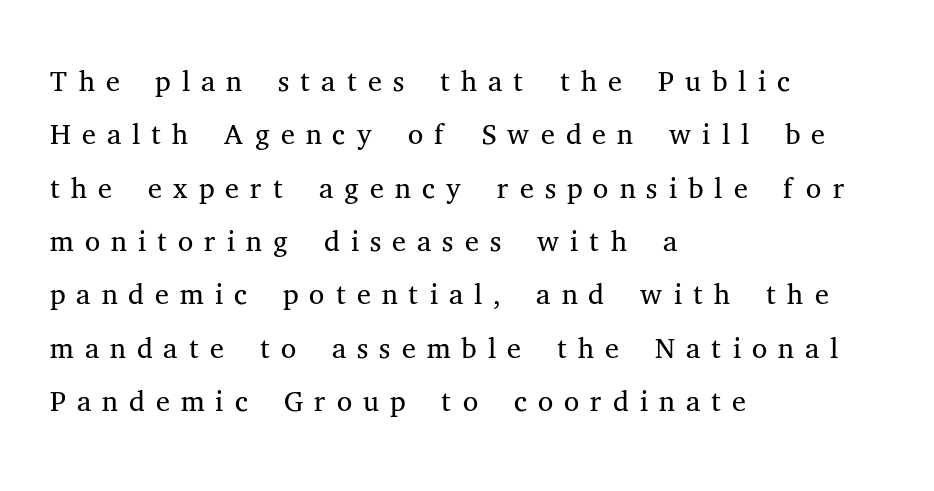
{"serif": "yes", "italic": "no", "bold": "no", "weight": "light", "width": "normal", "stroke_contrast": "medium", "x_height": "medium", "monospaced": "no", "underline": "no", "align": "left", "line_spacing_ratio": 1.24, "letter_spacing": "wide", "letter_spacing_em": 0.26, "glyph_px": 43}
